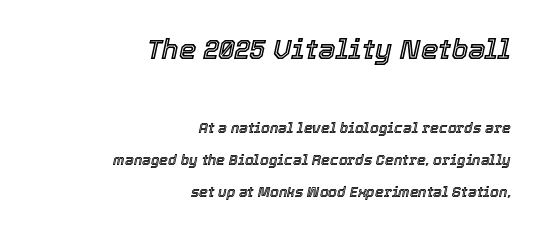
{"italic": "yes", "lean": "right", "slant_degrees": 12, "width": "normal", "x_height": "medium", "monospaced": "no", "underline": "no", "align": "right", "line_spacing": "loose", "line_spacing_ratio": 2.3, "letter_spacing": "normal", "letter_spacing_em": 0.0, "larger_block": "first", "size_ratio": 2.0, "glyph_px": 28}
